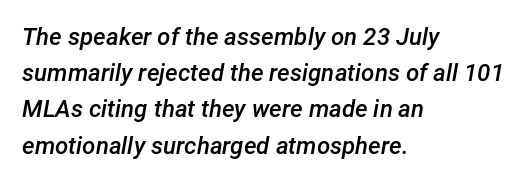
{"italic": "yes", "lean": "right", "slant_degrees": 12, "bold": "semi", "underline": "no", "align": "left", "line_spacing": "normal", "line_spacing_ratio": 1.51, "letter_spacing": "normal", "letter_spacing_em": 0.0, "glyph_px": 24}
